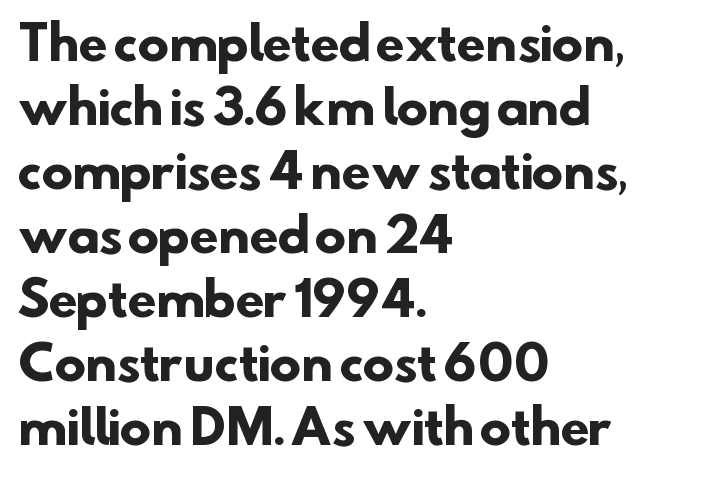
Where is the straight margin? On the left. Leading: standard. Here the glyphs are tracked normally, forming tight word shapes. In terms of letterform style, serifs are entirely absent. The characters look thick and weighty, a clear bold. Nobody drew a line under any word here.
